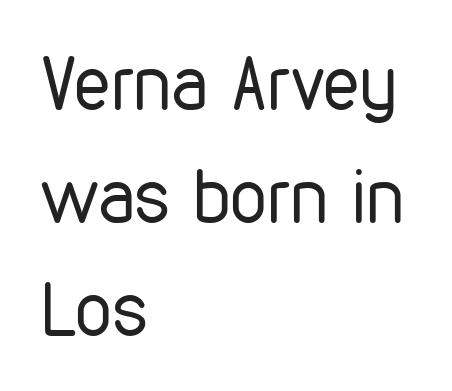
{"serif": "no", "italic": "no", "bold": "no", "weight": "regular", "width": "condensed", "stroke_contrast": "low", "x_height": "medium", "monospaced": "no", "underline": "no", "align": "left", "line_spacing": "normal", "line_spacing_ratio": 1.53, "letter_spacing": "normal", "letter_spacing_em": 0.0, "glyph_px": 74}
